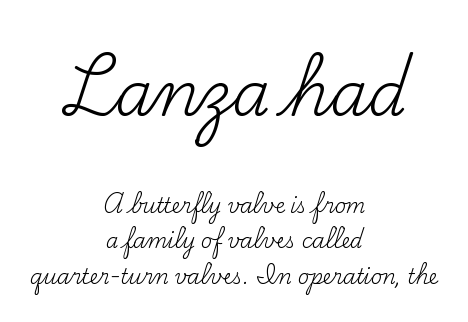
The image shows 61 px regular-weight serif type; set centered, line spacing 1.77x, normal letter spacing, not underlined; the first (top) block is 3.05x larger; medium stroke contrast and a small x-height.
